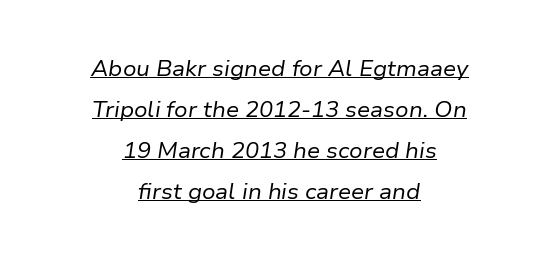
Q: Is the text bold? A: No.
Q: Is the text italic (slanted)? A: Yes, it leans right by about 9 degrees.
Q: Is the text underlined? A: Yes.
Q: How is the paragraph aligned? A: Centered.
Q: Is the spacing between letters normal or unusually wide? A: Normal.
Q: Is the spacing between lines tight, normal or loose? A: Loose.
